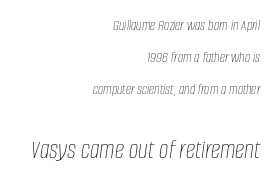
If you measured baseline to baseline, you'd find a long distance. Glyph-to-glyph distance matches everyday printed text. Compared with a typical body face, this is equally light or lighter still. The specimen reads as italic at a glance. Block two is the big one; block one sits smaller above it. Horizontal alignment here is rightward, an uncommon choice for prose.
